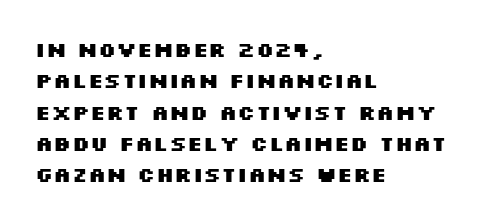
The image shows 21 px bold type, upright; set left-aligned, normal line spacing (1.49x), normal letter spacing, not underlined.
